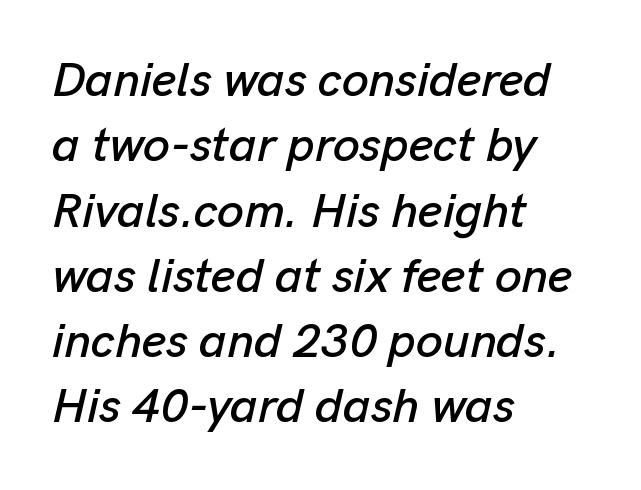
The letters are slanted; this is an italic face. Here the designer chose a conventional face with non-uniform glyph widths. Whoever set this chose a conventional vertical rhythm. Where is the straight margin? On the left. The tracking reads as untouched default to a designer's eye. Beneath every word, the page is bare.
